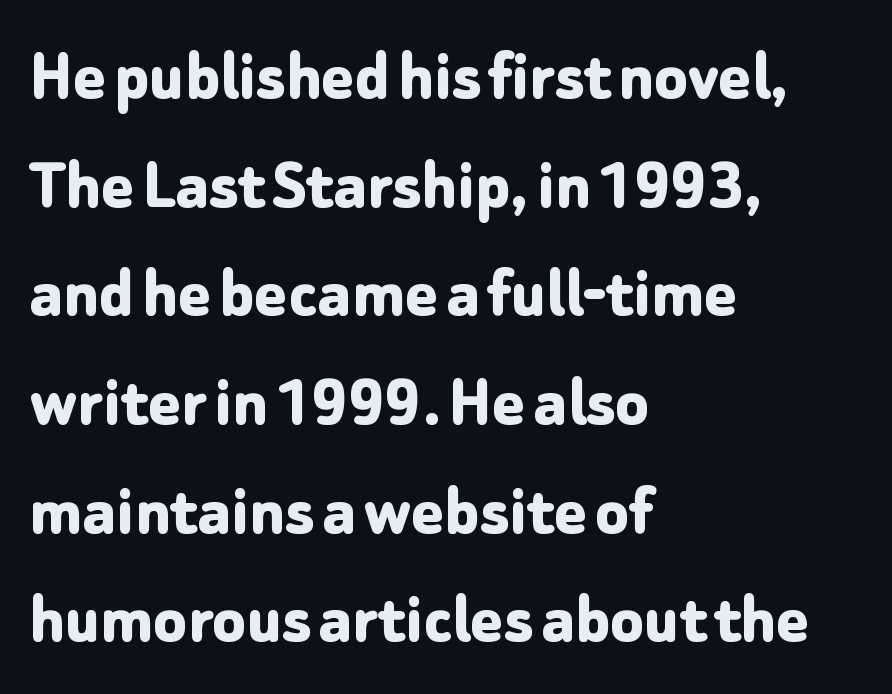
The letters advance in unequal steps, a hallmark of proportional type. In terms of leading, this rendering sits right in the middle. You can tell from the bare stems that sans-serif type was used. Heavy-handed strokes throughout: this text is bold. If you drew a line through each stem, it would be perfectly vertical.
